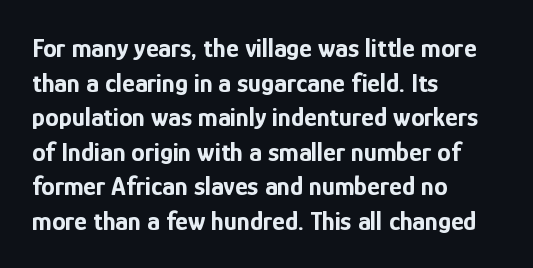
The image shows 27 px bold type, upright; set left-aligned, normal line spacing (1.28x), normal letter spacing, not underlined.
